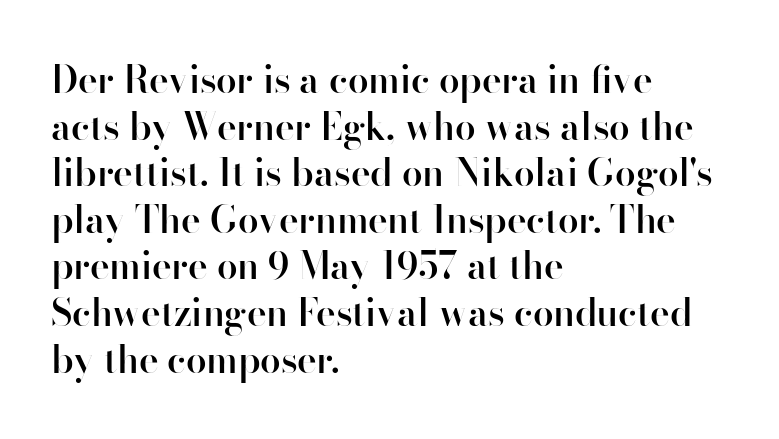
The image shows 37 px semibold sans-serif type, upright; set left-aligned, normal line spacing (1.26x), normal letter spacing, not underlined; high stroke contrast and a small x-height.
